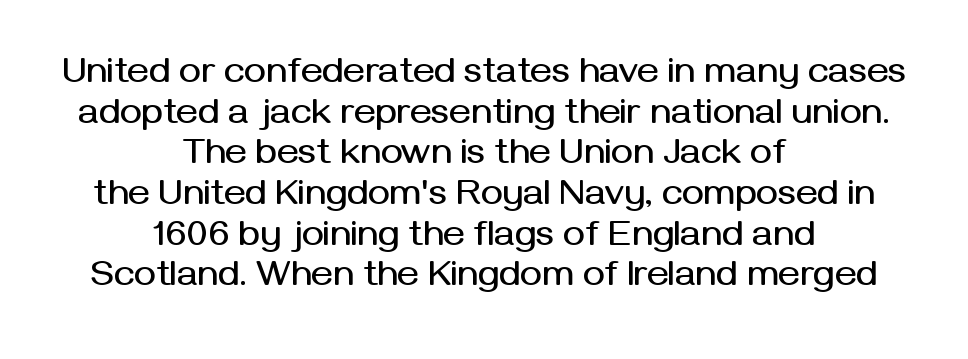
The image shows 37 px sans-serif type, upright; set centered, tight line spacing (1.1x), normal letter spacing, not underlined; medium stroke contrast and a medium x-height.
